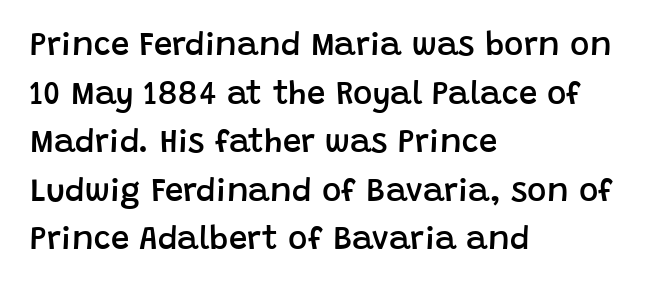
The image shows 33 px semibold sans-serif type, upright; set left-aligned, normal line spacing (1.47x), normal letter spacing, not underlined; low stroke contrast and a large x-height.
